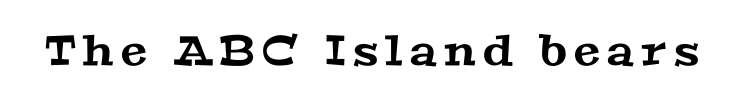
The glyphs in this specimen are seriffed. A bare baseline throughout the passage. A typesetter would call this proportional, since set widths differ per character.
